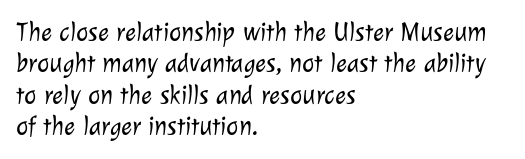
The baseline area is clear. In CSS terms this would be text-align: left. Each word holds together tightly as a unit, with standard inter-letter gaps. Letters have the restrained weight of plain body copy at most.
